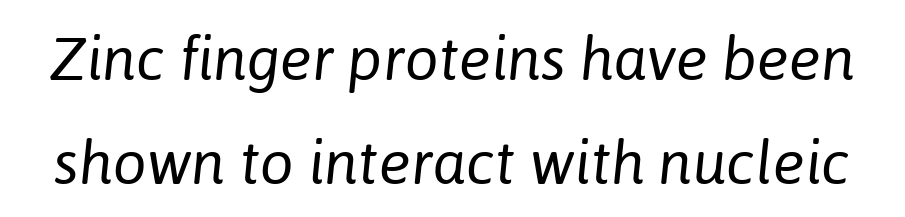
{"italic": "yes", "lean": "right", "slant_degrees": 6, "bold": "no", "weight": "regular", "width": "normal", "stroke_contrast": "low", "x_height": "medium", "monospaced": "no", "underline": "no", "line_spacing_ratio": 1.73, "letter_spacing": "normal", "letter_spacing_em": 0.0, "glyph_px": 60}
